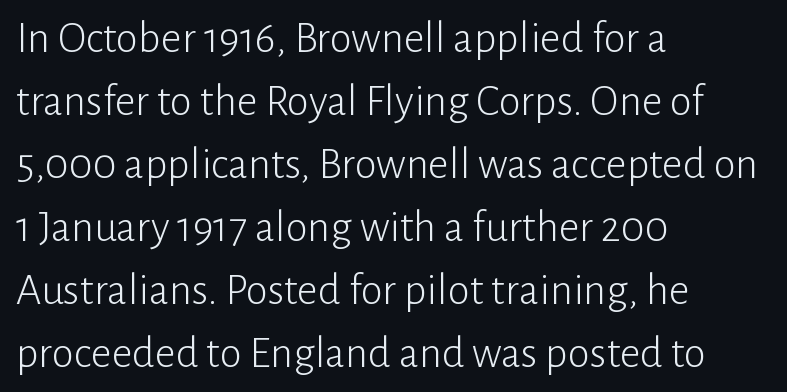
The image shows 45 px light sans-serif type, upright; set left-aligned, normal line spacing (1.4x), normal letter spacing, not underlined; low stroke contrast and a medium x-height.
